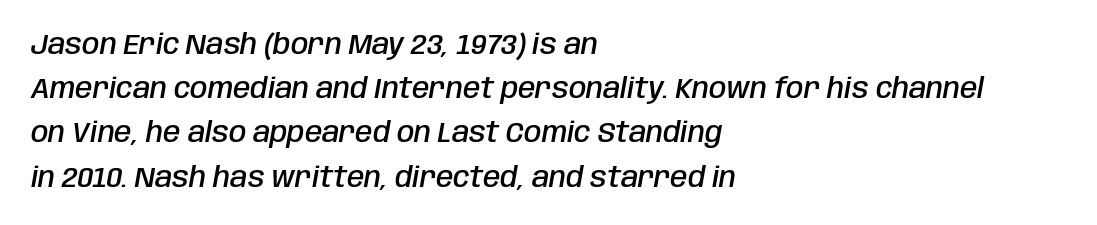
The passage shown is typed in a proportional face where columns would drift. Each glyph is drawn with semibold strokes, heavier than normal yet not fully bold. This is oblique type, the kind used for emphasis or titles. Rows of type keep a routine distance in the vertical direction.
